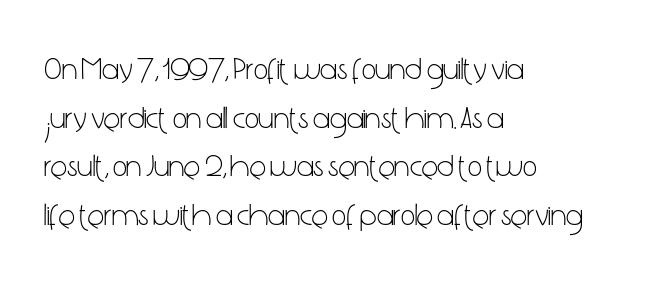
Q: Is the text bold? A: No.
Q: Is the text italic (slanted)? A: No, it is upright.
Q: Is the typeface a serif or a sans-serif typeface? A: Sans-serif.
Q: Is the text underlined? A: No.
Q: How is the paragraph aligned? A: Left-aligned.
Q: Is the spacing between letters normal or unusually wide? A: Normal.
Q: Is the spacing between lines tight, normal or loose? A: Normal.
Q: Width (condensed, normal, or wide)? A: Condensed.
Q: Stroke contrast? A: Low.
Q: x-height? A: Medium.
Q: Monospaced? A: No.
